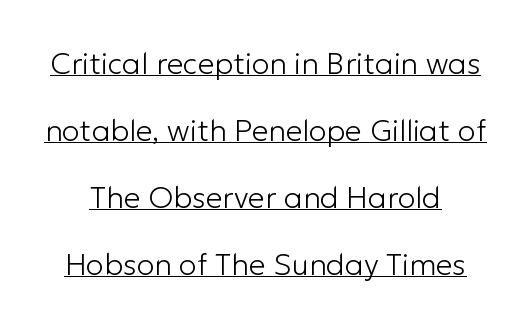
Q: Is the text bold? A: No.
Q: Is the text italic (slanted)? A: No, it is upright.
Q: Is the typeface a serif or a sans-serif typeface? A: Sans-serif.
Q: Is the text underlined? A: Yes.
Q: Is the spacing between letters normal or unusually wide? A: Normal.
Q: Is the spacing between lines tight, normal or loose? A: Loose.
Q: Width (condensed, normal, or wide)? A: Normal.
Q: Stroke contrast? A: Low.
Q: x-height? A: Medium.
Q: Monospaced? A: No.
